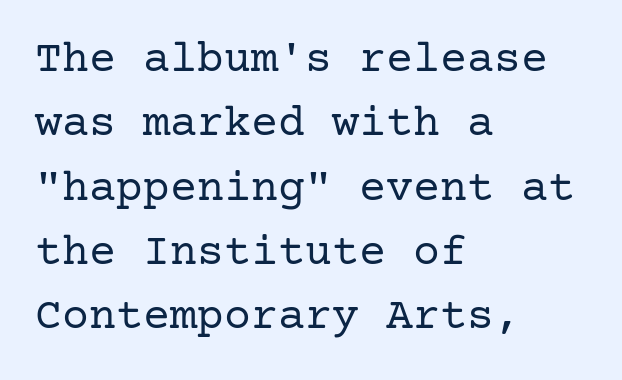
The image shows 45 px regular-weight serif type, upright; set left-aligned, normal line spacing (1.43x), normal letter spacing, not underlined; low stroke contrast and a medium x-height.
